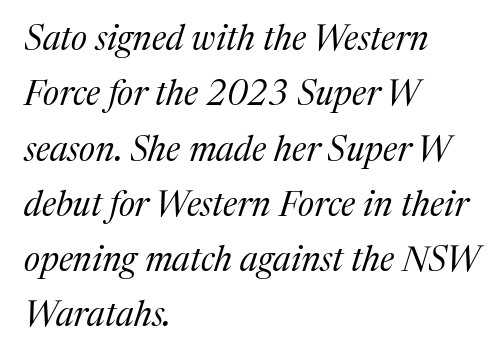
{"serif": "yes", "italic": "yes", "lean": "right", "slant_degrees": 17, "bold": "no", "weight": "regular", "width": "normal", "stroke_contrast": "medium", "x_height": "medium", "monospaced": "no", "underline": "no", "align": "left", "line_spacing": "normal", "line_spacing_ratio": 1.58, "letter_spacing": "normal", "letter_spacing_em": 0.0, "glyph_px": 35}
